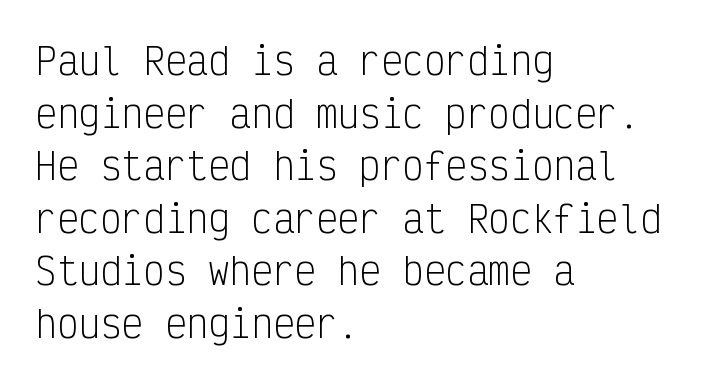
Q: Is the text bold? A: No.
Q: Is the text italic (slanted)? A: No, it is upright.
Q: Is the typeface a serif or a sans-serif typeface? A: Sans-serif.
Q: Is the text underlined? A: No.
Q: How is the paragraph aligned? A: Left-aligned.
Q: Is the spacing between letters normal or unusually wide? A: Normal.
Q: Is the spacing between lines tight, normal or loose? A: Normal.
Q: Width (condensed, normal, or wide)? A: Condensed.
Q: Stroke contrast? A: Low.
Q: x-height? A: Medium.
Q: Monospaced? A: Yes.
